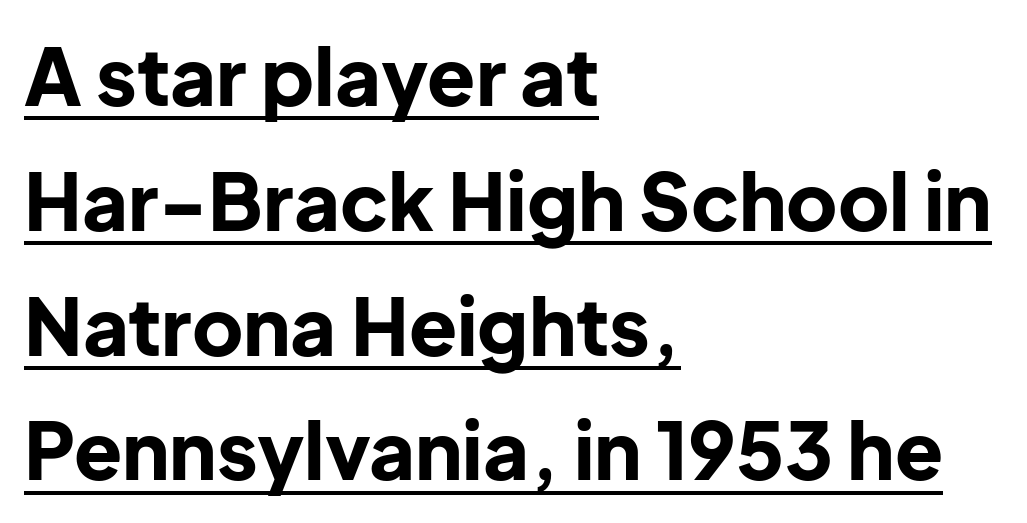
Q: Is the text bold? A: Yes.
Q: Is the text italic (slanted)? A: No, it is upright.
Q: Is the typeface a serif or a sans-serif typeface? A: Sans-serif.
Q: Is the text underlined? A: Yes.
Q: How is the paragraph aligned? A: Left-aligned.
Q: Is the spacing between letters normal or unusually wide? A: Normal.
Q: Is the spacing between lines tight, normal or loose? A: Normal.
Q: Width (condensed, normal, or wide)? A: Normal.
Q: Stroke contrast? A: Low.
Q: x-height? A: Medium.
Q: Monospaced? A: No.
